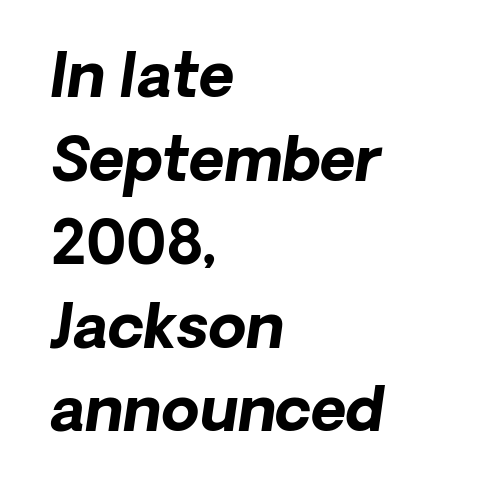
The image shows 61 px bold type, italic (leaning right); set left-aligned, normal line spacing (1.37x), normal letter spacing, not underlined; low stroke contrast and a medium x-height.
